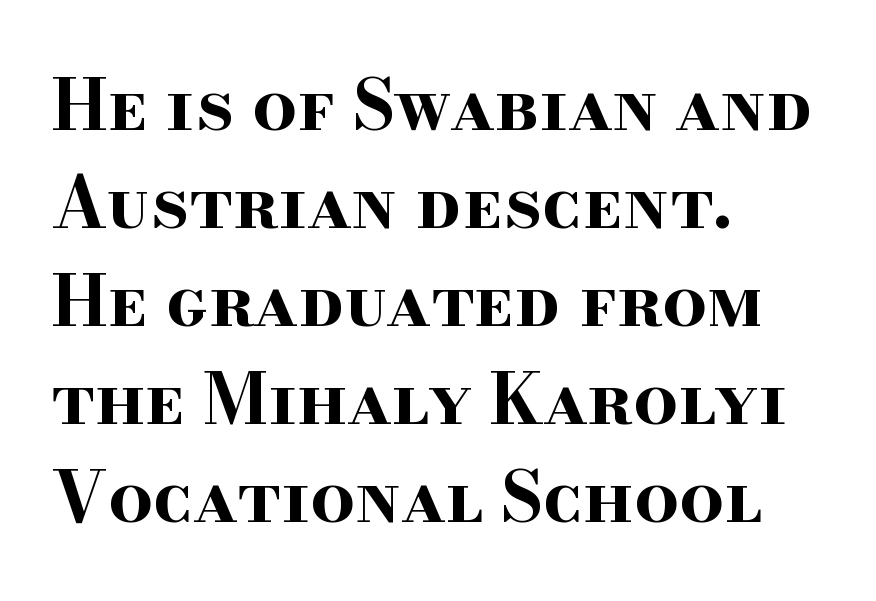
Each letter keeps its own natural width here, so spacing adapts to shape. Underlining? Definitely not there. The leading is moderate, giving the passage an even texture. The sample has been set heavy, in full bold. Tall strokes in this sample are plumb rather than angled. Alignment: flush left.
